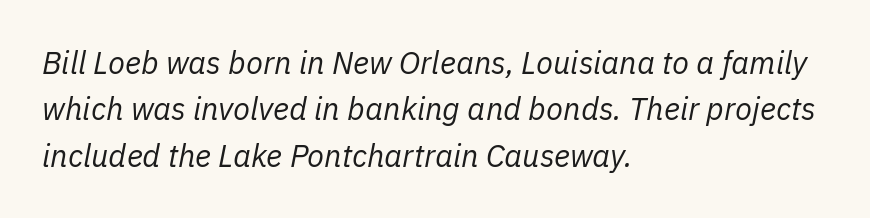
Is this a heavy cut? Hardly; it is regular or lighter. The letters advance in unequal steps, a hallmark of proportional type. The tracking reads as untouched default to a designer's eye. Yep, that's italic — everything's leaning. One-word summary of the alignment: left. Decoration check: the copy has no underline.
